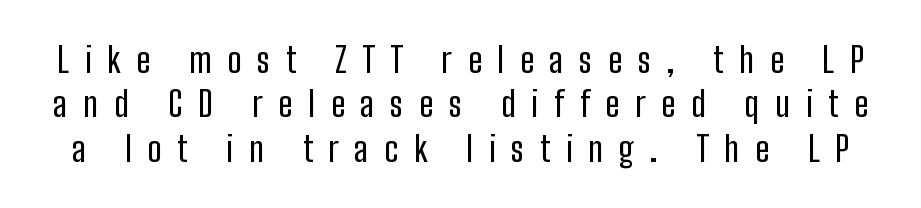
{"serif": "no", "italic": "no", "width": "condensed", "stroke_contrast": "low", "x_height": "medium", "monospaced": "no", "underline": "no", "line_spacing": "normal", "line_spacing_ratio": 1.27, "letter_spacing": "wide", "letter_spacing_em": 0.45, "glyph_px": 35}
